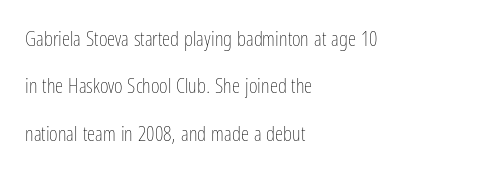
{"italic": "no", "bold": "no", "underline": "no", "align": "left", "line_spacing": "loose", "line_spacing_ratio": 2.26, "letter_spacing": "normal", "letter_spacing_em": 0.0, "glyph_px": 21}
